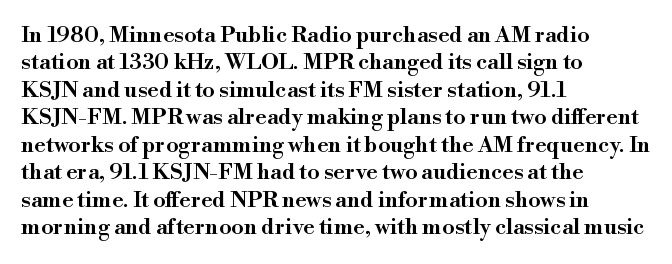
The image shows 22 px text type, upright; set left-aligned, normal line spacing (1.25x), normal letter spacing, not underlined.
